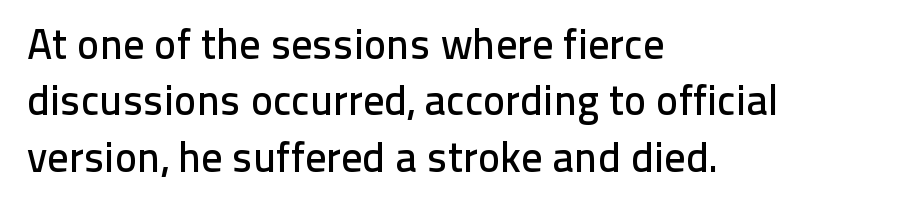
The image shows 42 px sans-serif type, upright; set left-aligned, normal line spacing (1.34x), normal letter spacing, not underlined; low stroke contrast and a medium x-height.
